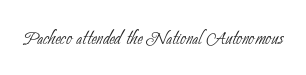
Vertical stems look standard width or narrower in stroke. Unmarked baselines from the first word to the last. There is no visible air inserted between adjacent glyphs.
